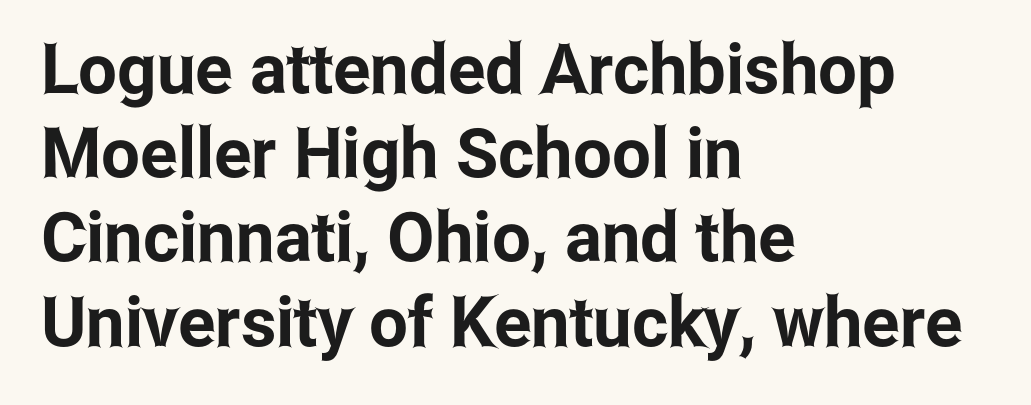
Serifs: no, the terminals of the letterforms are clean. The words here are not underlined. The letterforms sit shoulder to shoulder at normal distance. Italic? Not at all — the glyphs are vertical. Looks like regular typesetting: each glyph gets only the width it needs.
